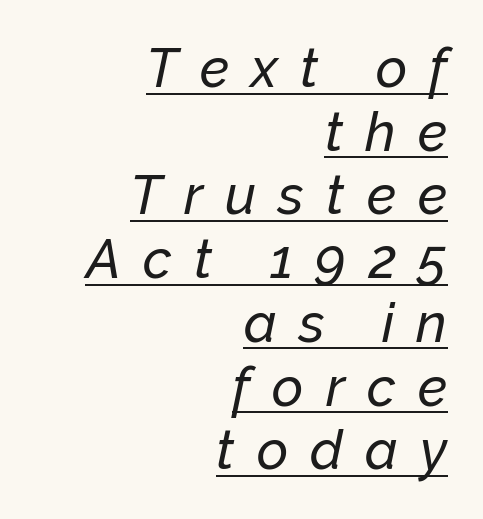
Q: Is the text italic (slanted)? A: Yes, it leans right by about 12 degrees.
Q: Is the text underlined? A: Yes.
Q: How is the paragraph aligned? A: Right-aligned.
Q: Is the spacing between letters normal or unusually wide? A: Unusually wide.
Q: Width (condensed, normal, or wide)? A: Normal.
Q: Stroke contrast? A: Low.
Q: x-height? A: Medium.
Q: Monospaced? A: No.
